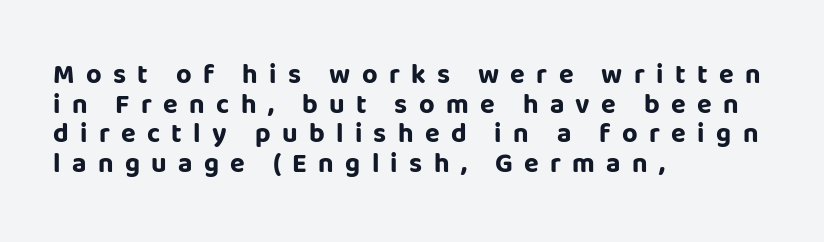
{"italic": "no", "bold": "yes", "underline": "no", "align": "left", "line_spacing": "tight", "line_spacing_ratio": 1.1, "letter_spacing": "wide", "letter_spacing_em": 0.42, "glyph_px": 27}
